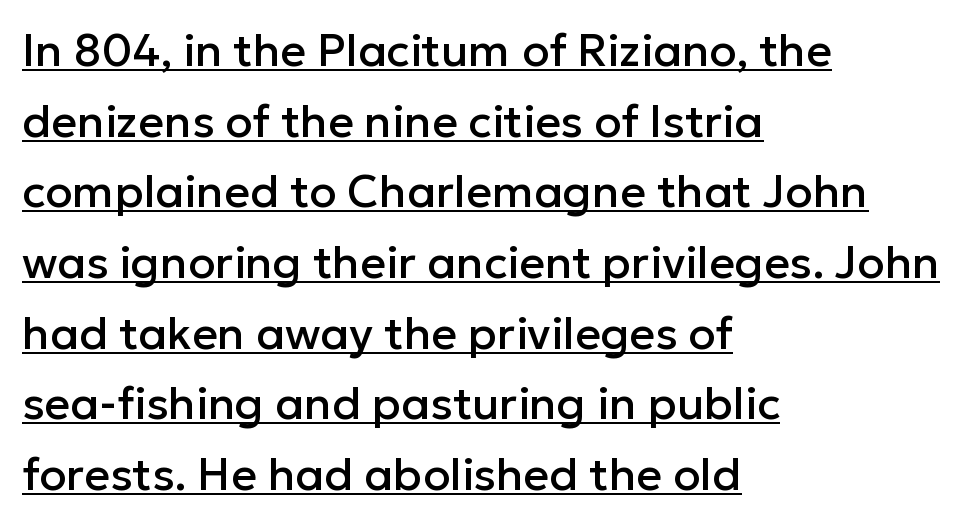
The image shows 45 px sans-serif type, upright; set left-aligned, normal line spacing (1.57x), normal letter spacing, underlined; low stroke contrast and a medium x-height.
